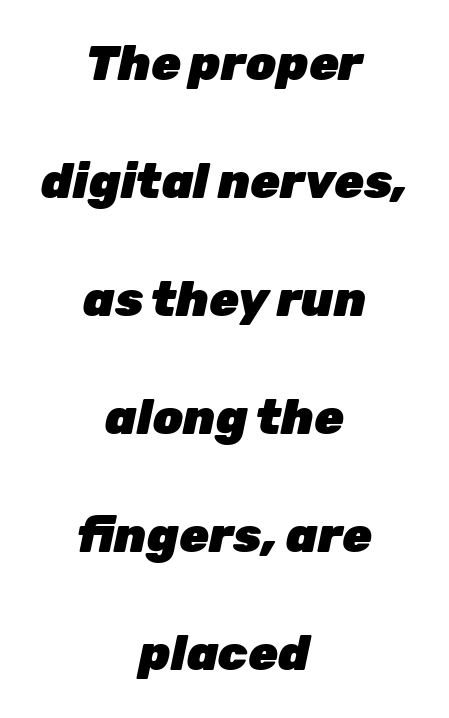
Q: Is the text bold? A: Yes.
Q: Is the text italic (slanted)? A: Yes, it leans right by about 12 degrees.
Q: Is the text underlined? A: No.
Q: How is the paragraph aligned? A: Centered.
Q: Is the spacing between letters normal or unusually wide? A: Normal.
Q: Is the spacing between lines tight, normal or loose? A: Loose.
Q: Width (condensed, normal, or wide)? A: Normal.
Q: Stroke contrast? A: Low.
Q: x-height? A: Medium.
Q: Monospaced? A: No.
